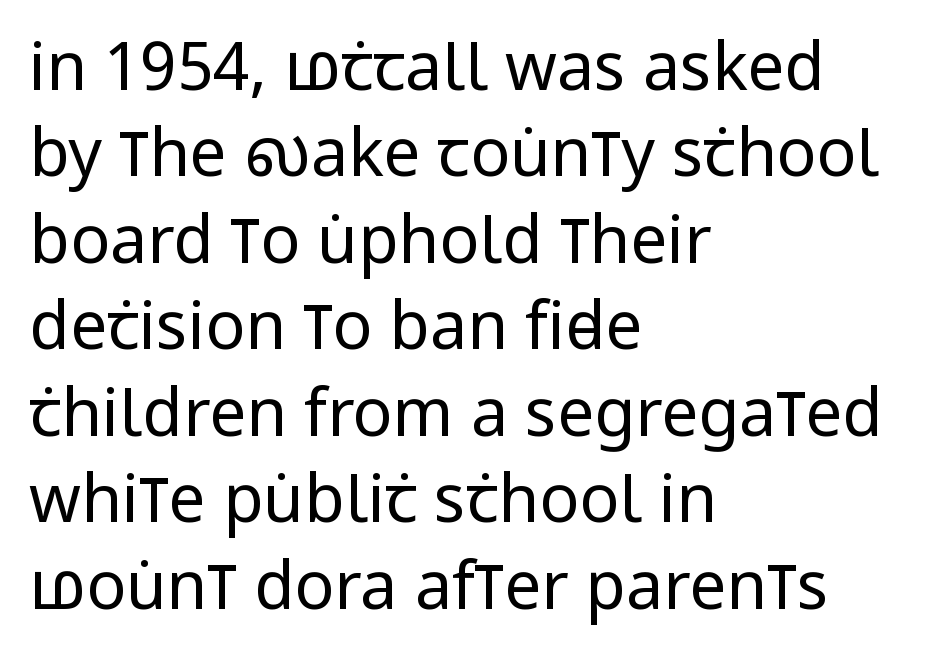
The characters are drawn with everyday or finer stroke widths. Line starts are locked; line ends wander. The zone under the glyphs is completely vacant. Letter spacing: default. A sans-serif font was chosen for this passage.
